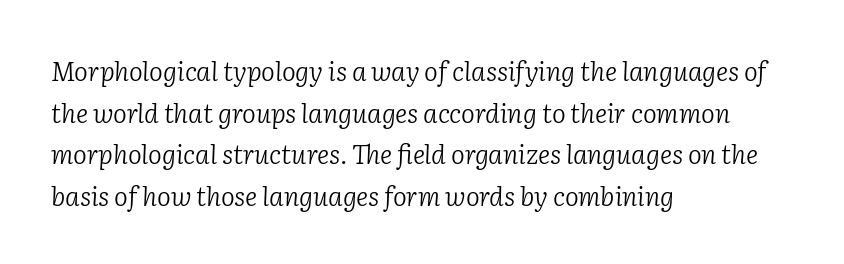
Q: Is the text bold? A: No.
Q: Is the text italic (slanted)? A: Yes, it leans right by about 2 degrees.
Q: Is the text underlined? A: No.
Q: How is the paragraph aligned? A: Left-aligned.
Q: Is the spacing between letters normal or unusually wide? A: Normal.
Q: Is the spacing between lines tight, normal or loose? A: Normal.
